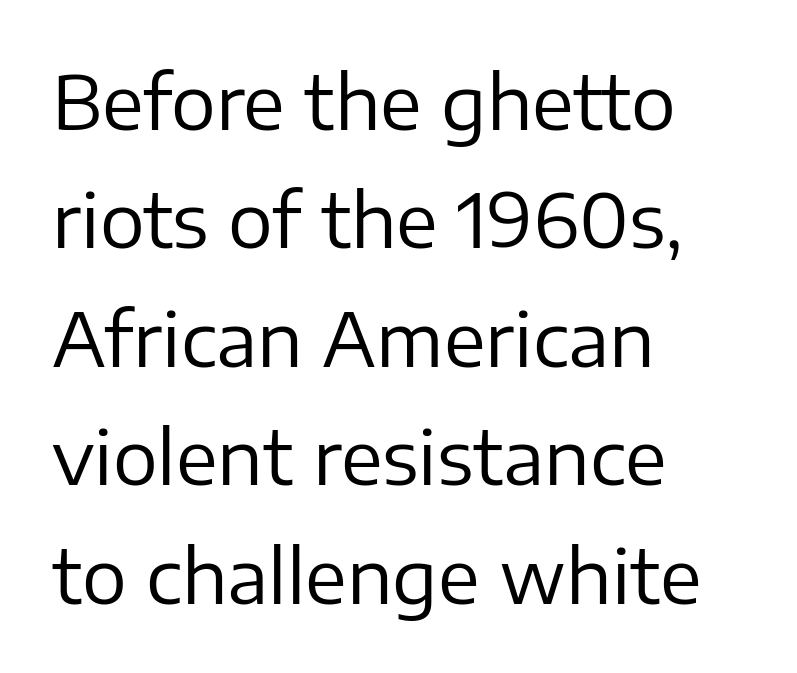
The letters sit at their default tracking, neither squeezed nor spread. The passage shown is typed in a proportional face where columns would drift. Weight: regular or lighter. Does the type have serifs? No, each stem ends abruptly.
